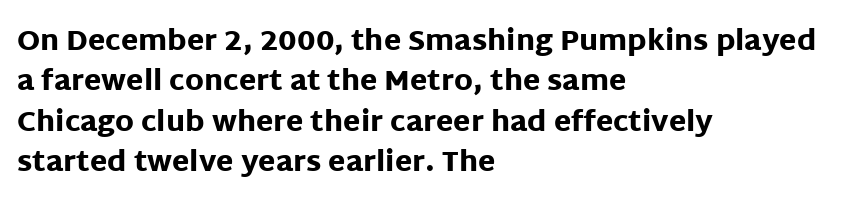
This sample uses an upright cut, with every glyph sitting square on the baseline. Caption: bold face, heavy strokes. The glyphs are unaccompanied by any horizontal stroke below them. These lines are rendered in a variable-pitch font. Notice how the passage keeps a crisp vertical edge on the left only.
